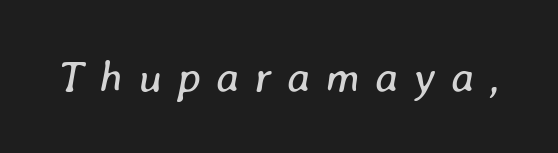
Q: Is the text bold? A: No.
Q: Is the text italic (slanted)? A: Yes, it leans right by about 8 degrees.
Q: Is the text underlined? A: No.
Q: Is the spacing between letters normal or unusually wide? A: Unusually wide.
Q: Width (condensed, normal, or wide)? A: Normal.
Q: Stroke contrast? A: Low.
Q: x-height? A: Medium.
Q: Monospaced? A: No.
